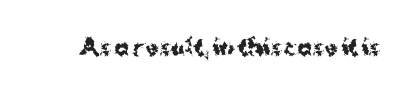
{"italic": "no", "bold": "yes", "underline": "no", "letter_spacing": "normal", "letter_spacing_em": 0.0, "glyph_px": 22}
